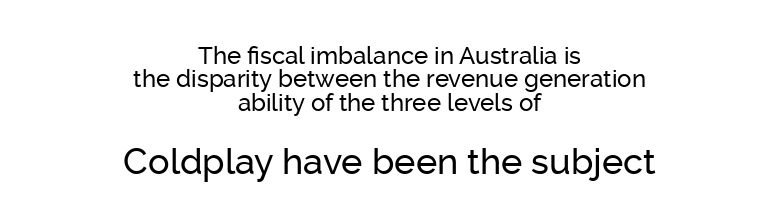
One-word summary of the alignment: center. One glance says dense: line gaps are narrower than usual. The strip under each line holds only bare page. The glyphs in this specimen are sans serif. Two sizes are in play, and the larger belongs to the second block. Observe the ordinary spacing: letters are neighbours, not strangers.
